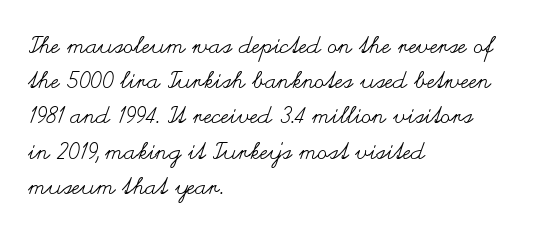
The image shows 23 px text type; set left-aligned, normal line spacing (1.53x), normal letter spacing, not underlined.
